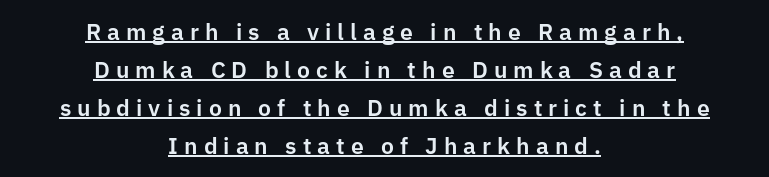
Q: Is the text italic (slanted)? A: No, it is upright.
Q: Is the text underlined? A: Yes.
Q: How is the paragraph aligned? A: Centered.
Q: Is the spacing between letters normal or unusually wide? A: Unusually wide.
Q: Is the spacing between lines tight, normal or loose? A: Normal.
